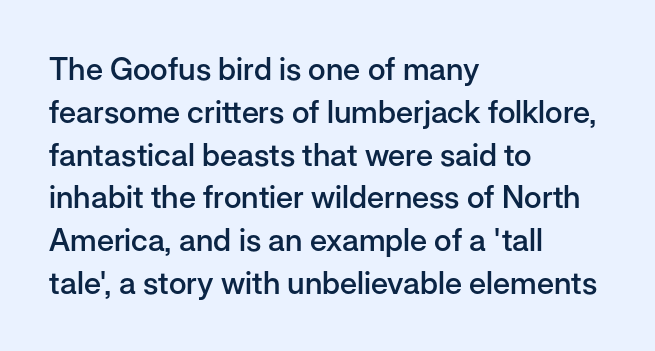
The image shows 31 px semibold sans-serif type, upright; set left-aligned, normal line spacing (1.38x), normal letter spacing, not underlined; low stroke contrast and a medium x-height.
